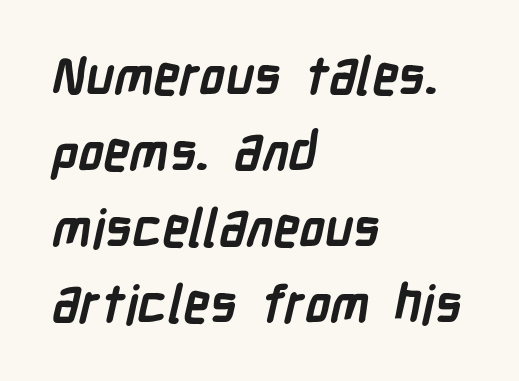
Q: Is the text bold? A: Yes.
Q: Is the typeface a serif or a sans-serif typeface? A: Sans-serif.
Q: Is the text underlined? A: No.
Q: How is the paragraph aligned? A: Left-aligned.
Q: Is the spacing between letters normal or unusually wide? A: Normal.
Q: Is the spacing between lines tight, normal or loose? A: Normal.
Q: Width (condensed, normal, or wide)? A: Condensed.
Q: Stroke contrast? A: Low.
Q: x-height? A: Medium.
Q: Monospaced? A: No.
